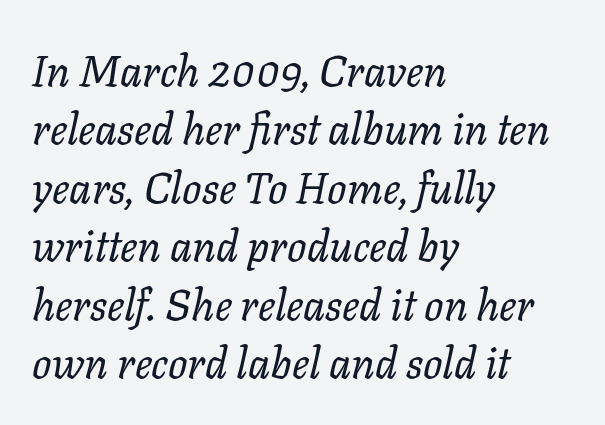
The image shows 43 px regular-weight type, italic (leaning right); set left-aligned, normal line spacing (1.36x), normal letter spacing, not underlined; low stroke contrast and a medium x-height.
